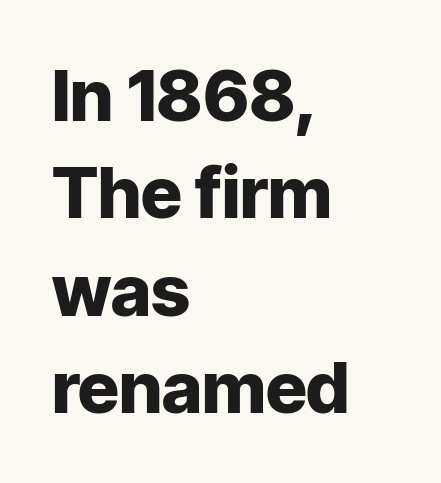
A typesetter would call this zero additional tracking. Heft: maximum for text — a bold. This is the regular roman posture of the typeface. The specimen omits any rule beneath the text block's lines.
